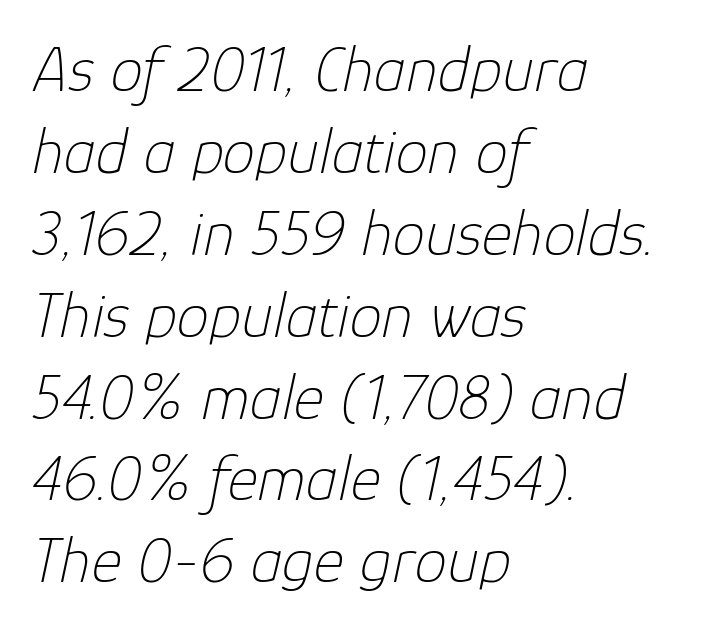
The rendering applies a slant to the glyphs. A typesetter would call this zero additional tracking. The block of text has a typical density, with ordinary space between rows. Check the space under the baseline: it is left empty.
